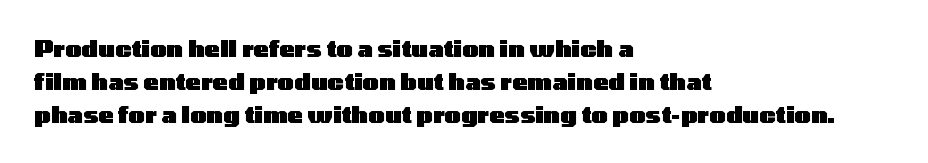
{"italic": "no", "bold": "yes", "underline": "no", "align": "left", "line_spacing": "normal", "line_spacing_ratio": 1.44, "letter_spacing": "normal", "letter_spacing_em": 0.0, "glyph_px": 23}
